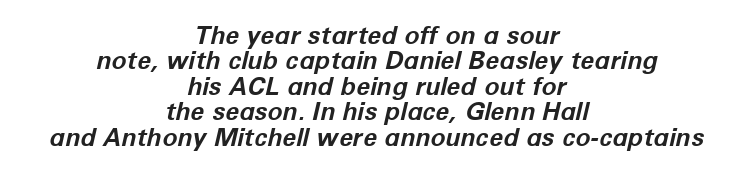
{"italic": "yes", "lean": "right", "slant_degrees": 12, "bold": "yes", "underline": "no", "align": "center", "line_spacing": "tight", "line_spacing_ratio": 1.02, "letter_spacing": "normal", "letter_spacing_em": 0.0, "glyph_px": 25}
